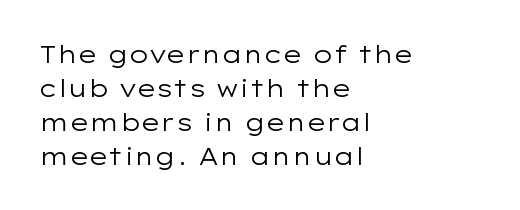
Q: Is the text bold? A: No.
Q: Is the text italic (slanted)? A: No, it is upright.
Q: Is the text underlined? A: No.
Q: How is the paragraph aligned? A: Left-aligned.
Q: Is the spacing between letters normal or unusually wide? A: Normal.
Q: Is the spacing between lines tight, normal or loose? A: Normal.
